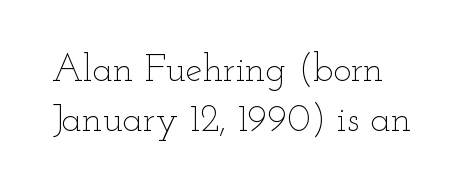
{"italic": "no", "bold": "no", "weight": "thin", "width": "wide", "stroke_contrast": "low", "x_height": "small", "monospaced": "no", "underline": "no", "line_spacing": "normal", "line_spacing_ratio": 1.32, "letter_spacing": "normal", "letter_spacing_em": 0.0, "glyph_px": 38}
